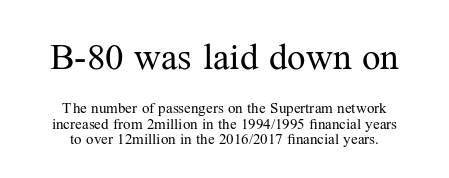
The image shows 37 px regular-weight serif type, upright; set centered, tight line spacing (1.04x), normal letter spacing, not underlined; the first (top) block is 2.47x larger; medium stroke contrast and a medium x-height.
